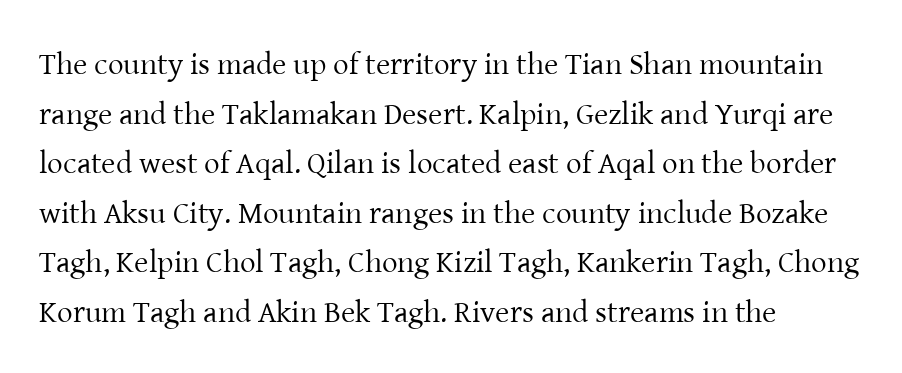
Q: Is the text bold? A: No.
Q: Is the text italic (slanted)? A: No, it is upright.
Q: Is the typeface a serif or a sans-serif typeface? A: Serif.
Q: Is the text underlined? A: No.
Q: How is the paragraph aligned? A: Left-aligned.
Q: Is the spacing between letters normal or unusually wide? A: Normal.
Q: Is the spacing between lines tight, normal or loose? A: Normal.
Q: Width (condensed, normal, or wide)? A: Normal.
Q: Stroke contrast? A: Low.
Q: x-height? A: Medium.
Q: Monospaced? A: No.
